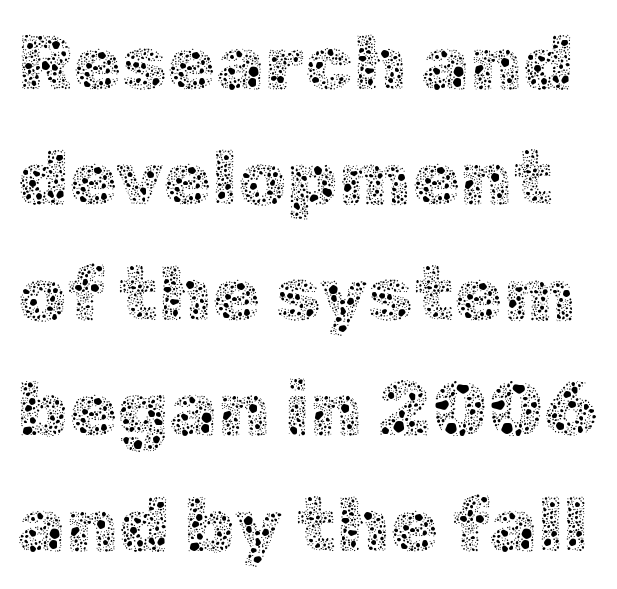
The image shows 78 px thin type, upright; set normal line spacing (1.48x), normal letter spacing, not underlined; a medium x-height.
